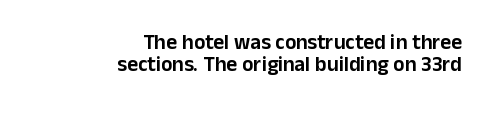
Q: Is the text italic (slanted)? A: No, it is upright.
Q: Is the text underlined? A: No.
Q: How is the paragraph aligned? A: Right-aligned.
Q: Is the spacing between letters normal or unusually wide? A: Normal.
Q: Is the spacing between lines tight, normal or loose? A: Tight.
